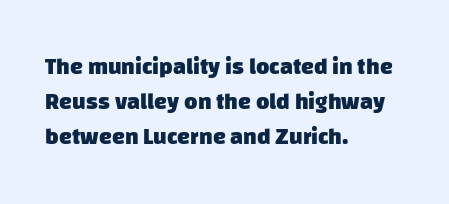
Each glyph is drawn with heavy, bold strokes. This rendering features lettering with no underline. Successive baselines arrive at the customary interval. Which margin do the lines hug? The left one — the right edge is uneven.
